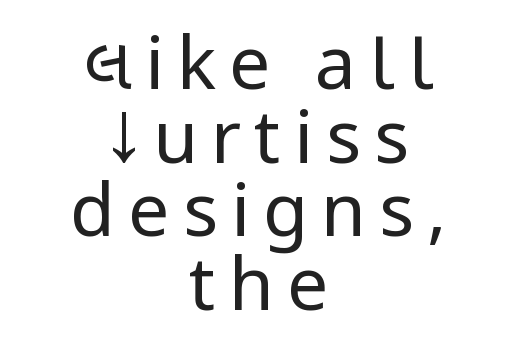
The image shows 73 px regular-weight, condensed sans-serif type, upright; set centered, tight line spacing (1.01x), not underlined; low stroke contrast and a large x-height.
